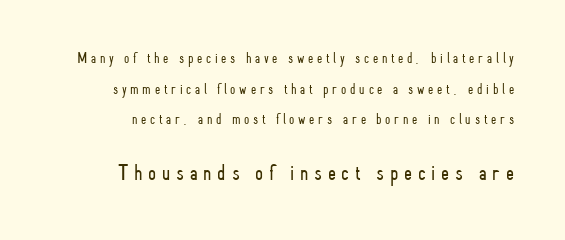
Q: Is the text bold? A: No.
Q: Is the text italic (slanted)? A: No, it is upright.
Q: Is the text underlined? A: No.
Q: Is the spacing between letters normal or unusually wide? A: Unusually wide.
Q: Is the spacing between lines tight, normal or loose? A: Loose.
Q: Which block of text is set in a larger size, the first (top) or the second (bottom)? A: The second (bottom) one.
